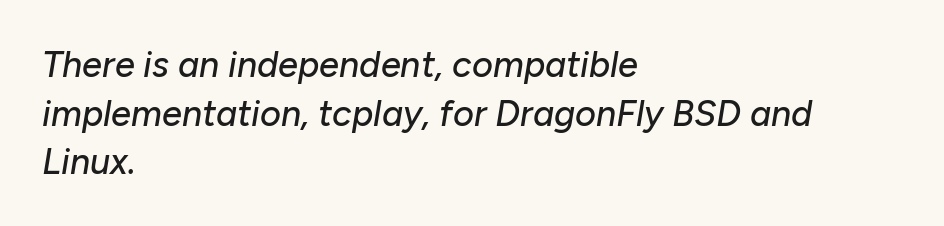
Q: Is the text italic (slanted)? A: Yes, it leans right by about 10 degrees.
Q: Is the text underlined? A: No.
Q: How is the paragraph aligned? A: Left-aligned.
Q: Is the spacing between letters normal or unusually wide? A: Normal.
Q: Is the spacing between lines tight, normal or loose? A: Normal.
Q: Width (condensed, normal, or wide)? A: Normal.
Q: Stroke contrast? A: Low.
Q: x-height? A: Medium.
Q: Monospaced? A: No.
